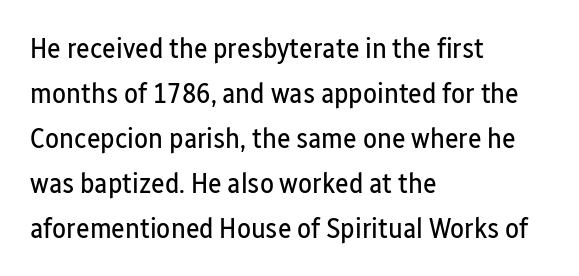
{"serif": "no", "italic": "no", "bold": "no", "weight": "regular", "width": "condensed", "stroke_contrast": "low", "x_height": "medium", "monospaced": "no", "underline": "no", "align": "left", "line_spacing": "normal", "line_spacing_ratio": 1.55, "letter_spacing": "normal", "letter_spacing_em": 0.0, "glyph_px": 29}
